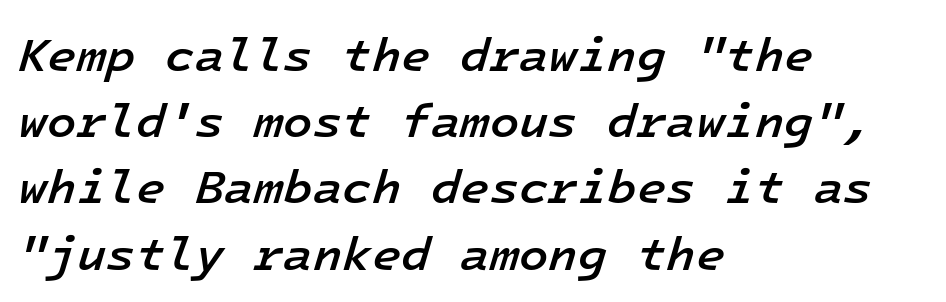
The image shows 48 px semibold type, italic (leaning right), monospaced; set left-aligned, normal line spacing (1.38x), normal letter spacing, not underlined; low stroke contrast and a medium x-height.
